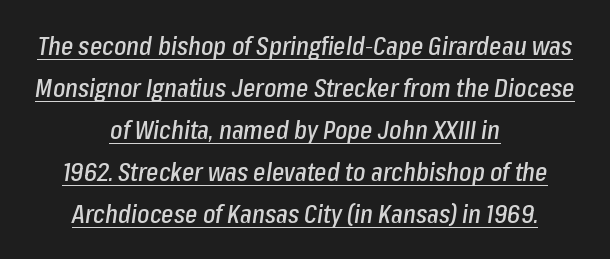
{"italic": "yes", "lean": "right", "slant_degrees": 8, "underline": "yes", "align": "center", "line_spacing": "normal", "line_spacing_ratio": 1.62, "letter_spacing": "normal", "letter_spacing_em": 0.0, "glyph_px": 26}
